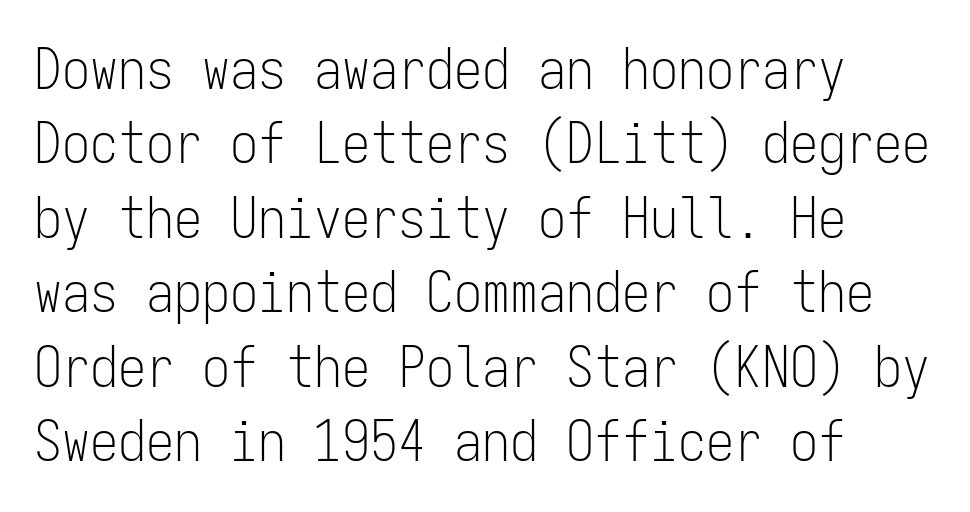
Q: Is the text bold? A: No.
Q: Is the text italic (slanted)? A: No, it is upright.
Q: Is the typeface a serif or a sans-serif typeface? A: Sans-serif.
Q: Is the text underlined? A: No.
Q: Is the spacing between letters normal or unusually wide? A: Normal.
Q: Is the spacing between lines tight, normal or loose? A: Normal.
Q: Width (condensed, normal, or wide)? A: Condensed.
Q: Stroke contrast? A: Low.
Q: x-height? A: Medium.
Q: Monospaced? A: Yes.
